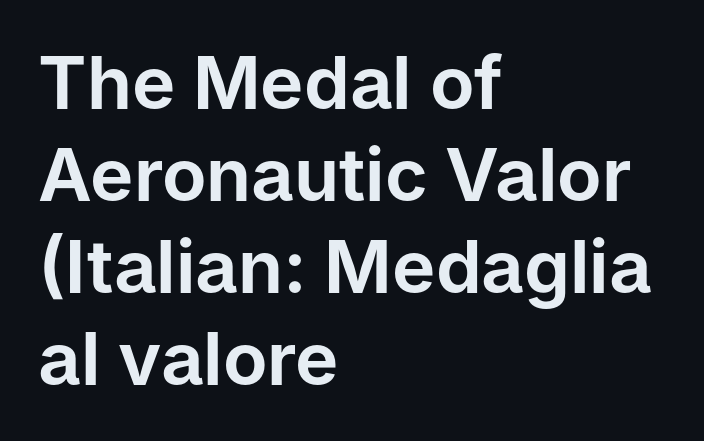
{"serif": "no", "italic": "no", "width": "normal", "stroke_contrast": "low", "x_height": "medium", "monospaced": "no", "underline": "no", "align": "left", "line_spacing": "normal", "line_spacing_ratio": 1.26, "letter_spacing": "normal", "letter_spacing_em": 0.0, "glyph_px": 73}
